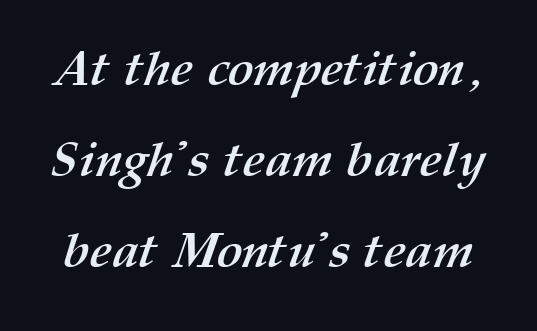
A typesetter would call this zero additional tracking. Note the varied advance widths — an 'i' is clearly narrower than an 'm'. The specimen omits any rule beneath the text block's lines. Compared with an ordinary text face, these strokes are far heavier — a full bold.
